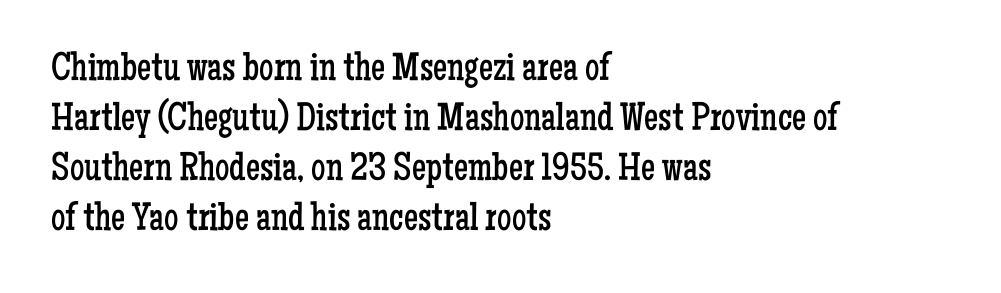
{"serif": "yes", "italic": "no", "bold": "no", "weight": "regular", "width": "condensed", "stroke_contrast": "low", "x_height": "medium", "monospaced": "no", "underline": "no", "align": "left", "line_spacing": "normal", "line_spacing_ratio": 1.25, "letter_spacing": "normal", "letter_spacing_em": 0.0, "glyph_px": 40}
